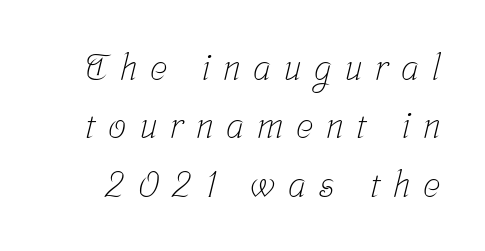
The vertical gap from one line to the next is medium. Observe the serifs anchoring each vertical stroke in this sample. The letters are spread apart with noticeably loose tracking. Character widths vary here, with narrow letters taking less room than wide ones. Counters stay open thanks to moderate or lighter strokes.
